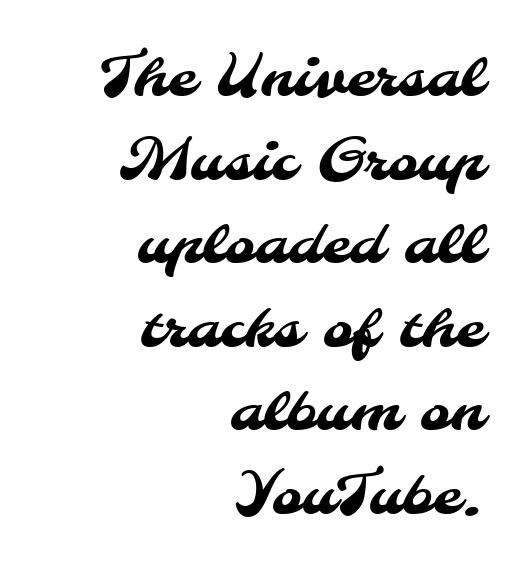
Q: Is the typeface a serif or a sans-serif typeface? A: Sans-serif.
Q: Is the text underlined? A: No.
Q: How is the paragraph aligned? A: Right-aligned.
Q: Is the spacing between letters normal or unusually wide? A: Normal.
Q: Is the spacing between lines tight, normal or loose? A: Normal.
Q: Width (condensed, normal, or wide)? A: Normal.
Q: Stroke contrast? A: Medium.
Q: x-height? A: Small.
Q: Monospaced? A: No.
